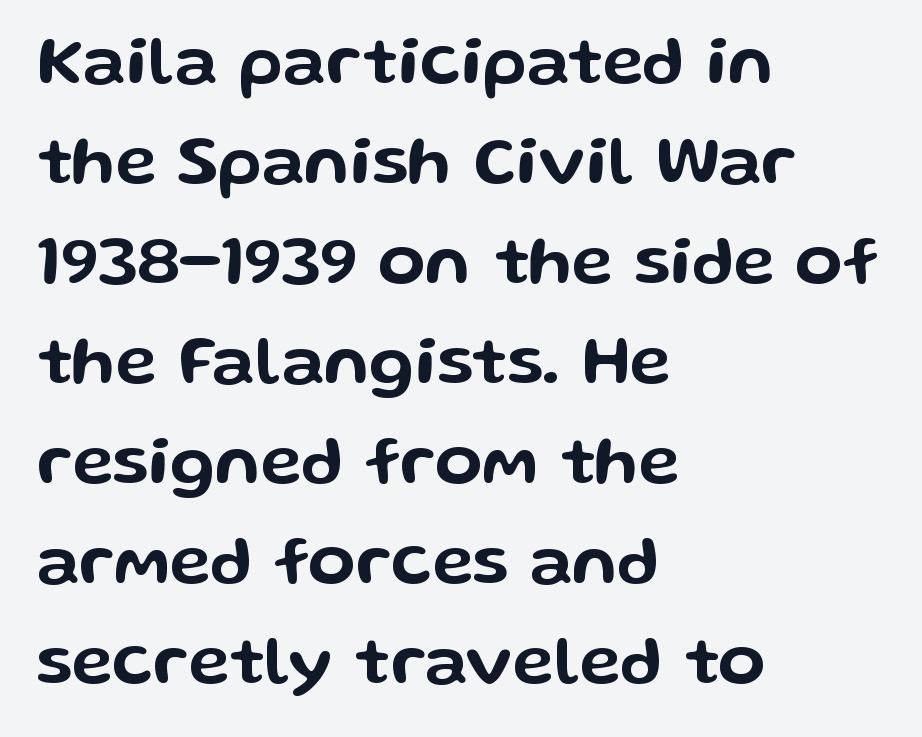
This rendering employs a face without finishing strokes, i.e., a sans-serif. The gap between lines stays unmarked. The passage shown is typed in a proportional face where columns would drift. Spacing between characters is what you'd get straight out of the box. This sample is left-justified, so line endings fall wherever the words run out. Rendered with straight, roman letterforms.
